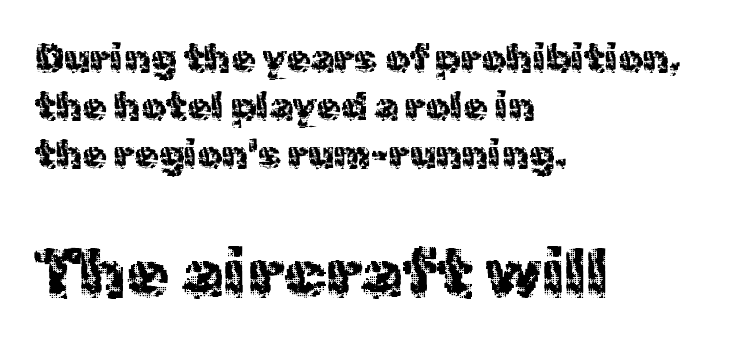
{"serif": "no", "italic": "no", "bold": "no", "weight": "regular", "width": "normal", "x_height": "medium", "monospaced": "no", "underline": "no", "align": "left", "line_spacing_ratio": 1.23, "letter_spacing": "normal", "letter_spacing_em": 0.0, "larger_block": "second", "size_ratio": 1.74, "glyph_px": 68}
